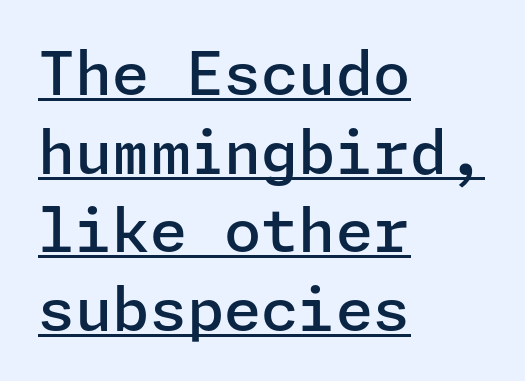
Q: Is the text bold? A: Semi-bold.
Q: Is the text italic (slanted)? A: No, it is upright.
Q: Is the typeface a serif or a sans-serif typeface? A: Sans-serif.
Q: Is the text underlined? A: Yes.
Q: How is the paragraph aligned? A: Left-aligned.
Q: Is the spacing between letters normal or unusually wide? A: Normal.
Q: Is the spacing between lines tight, normal or loose? A: Normal.
Q: Width (condensed, normal, or wide)? A: Normal.
Q: Stroke contrast? A: Low.
Q: x-height? A: Medium.
